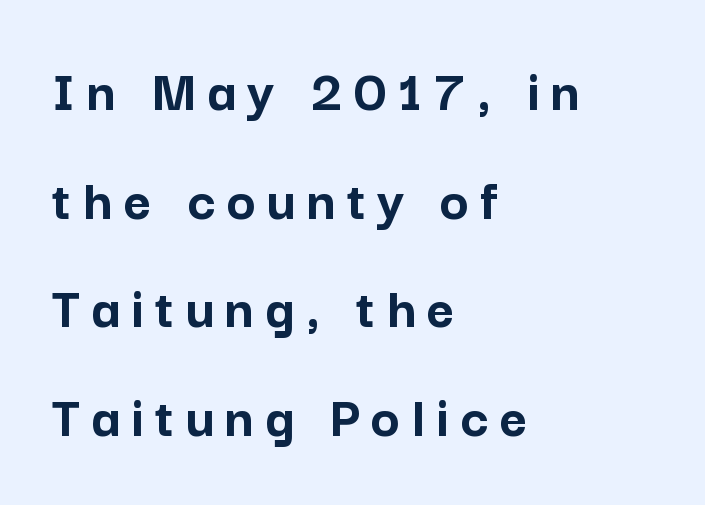
{"serif": "no", "italic": "no", "bold": "yes", "weight": "semibold", "width": "normal", "stroke_contrast": "low", "x_height": "medium", "monospaced": "no", "underline": "no", "align": "left", "line_spacing_ratio": 1.81, "glyph_px": 60}
